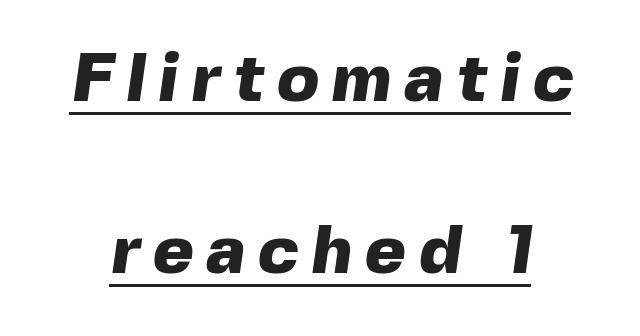
Q: Is the text bold? A: Yes.
Q: Is the typeface a serif or a sans-serif typeface? A: Sans-serif.
Q: Is the text underlined? A: Yes.
Q: Is the spacing between lines tight, normal or loose? A: Loose.
Q: Width (condensed, normal, or wide)? A: Normal.
Q: x-height? A: Medium.
Q: Monospaced? A: No.
